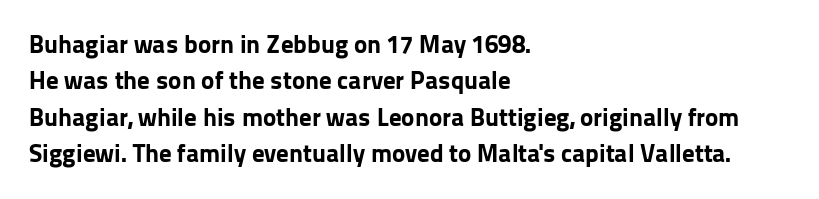
The letters are bold, with thick, heavy strokes. If you measured baseline to baseline, you'd find a middling distance. Posture: straight, roman, zero tilt. No word sits above an underline.
